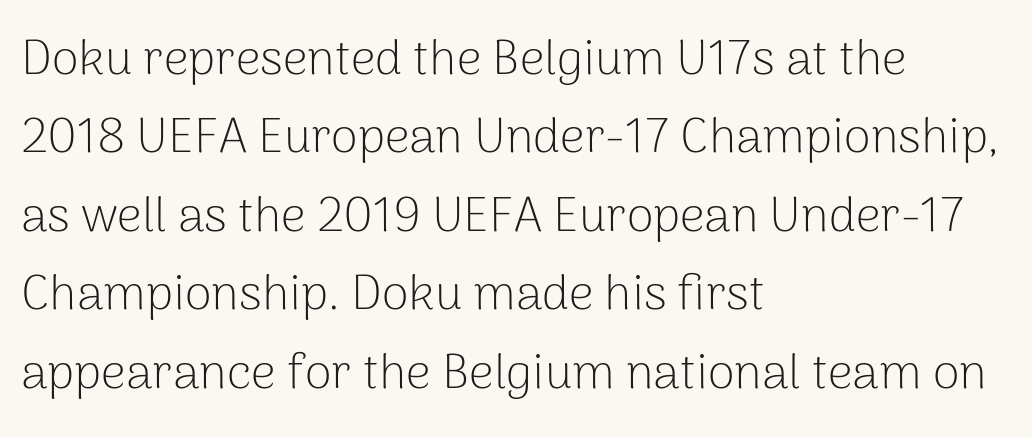
{"serif": "no", "italic": "no", "bold": "no", "weight": "light", "width": "normal", "stroke_contrast": "low", "x_height": "medium", "monospaced": "no", "underline": "no", "align": "left", "line_spacing": "normal", "line_spacing_ratio": 1.6, "letter_spacing": "normal", "letter_spacing_em": 0.0, "glyph_px": 49}
